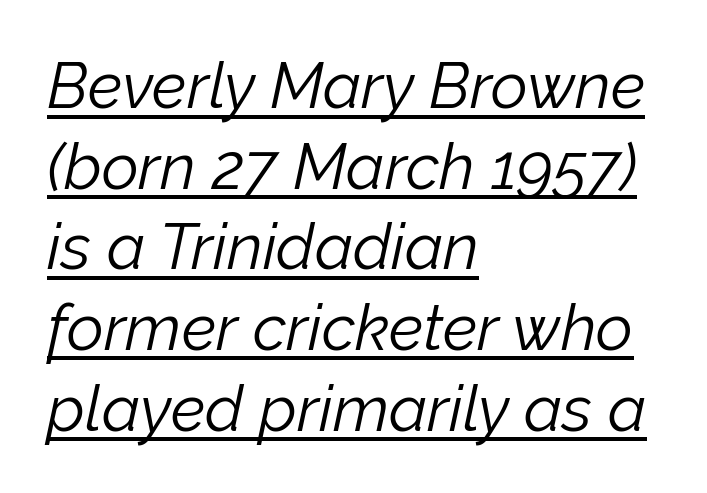
{"italic": "yes", "lean": "right", "slant_degrees": 12, "bold": "no", "weight": "light", "width": "normal", "stroke_contrast": "low", "x_height": "medium", "monospaced": "no", "underline": "yes", "align": "left", "line_spacing": "normal", "line_spacing_ratio": 1.26, "letter_spacing": "normal", "letter_spacing_em": 0.0, "glyph_px": 64}
